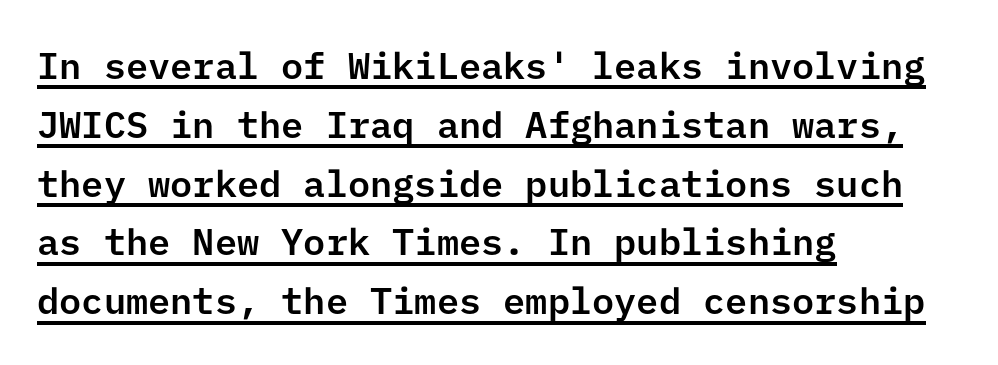
Q: Is the text italic (slanted)? A: No, it is upright.
Q: Is the typeface a serif or a sans-serif typeface? A: Sans-serif.
Q: Is the text underlined? A: Yes.
Q: How is the paragraph aligned? A: Left-aligned.
Q: Is the spacing between letters normal or unusually wide? A: Normal.
Q: Is the spacing between lines tight, normal or loose? A: Normal.
Q: Width (condensed, normal, or wide)? A: Normal.
Q: Stroke contrast? A: Low.
Q: x-height? A: Medium.
